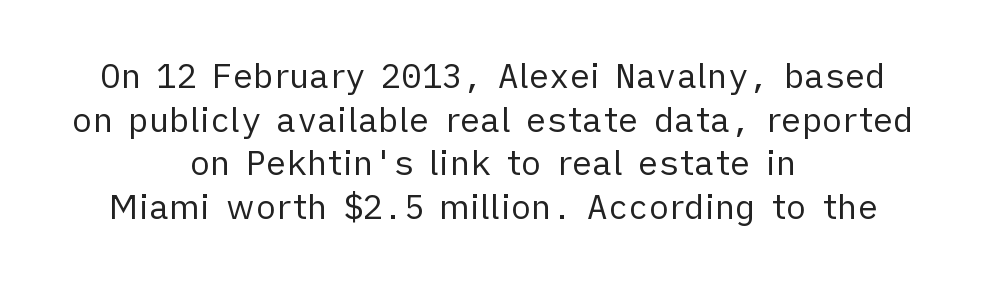
{"serif": "no", "italic": "no", "bold": "no", "weight": "regular", "width": "normal", "stroke_contrast": "low", "x_height": "medium", "monospaced": "no", "underline": "no", "align": "center", "line_spacing": "normal", "line_spacing_ratio": 1.28, "letter_spacing": "normal", "letter_spacing_em": 0.0, "glyph_px": 34}
